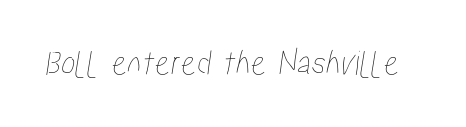
Q: Is the text underlined? A: No.
Q: Is the spacing between letters normal or unusually wide? A: Normal.
Q: Width (condensed, normal, or wide)? A: Condensed.
Q: Stroke contrast? A: Low.
Q: x-height? A: Medium.
Q: Monospaced? A: No.
